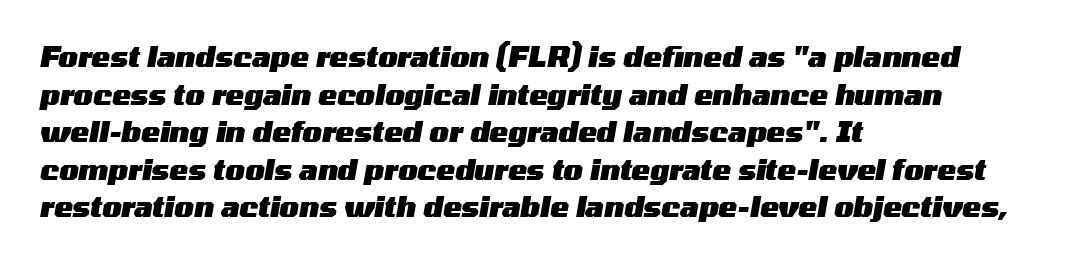
The image shows 28 px heavy, wide type, italic (leaning right); set left-aligned, normal line spacing (1.34x), normal letter spacing, not underlined; medium stroke contrast and a medium x-height.
